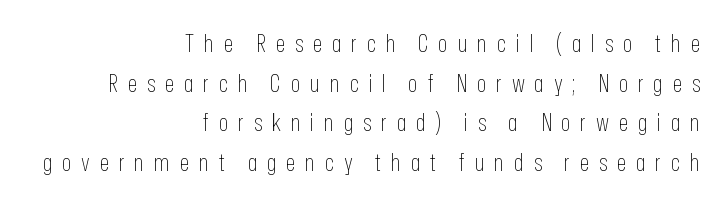
The image shows 25 px text type, upright; set right-aligned, normal line spacing (1.59x), unusually wide letter spacing (+0.39 em), not underlined.
